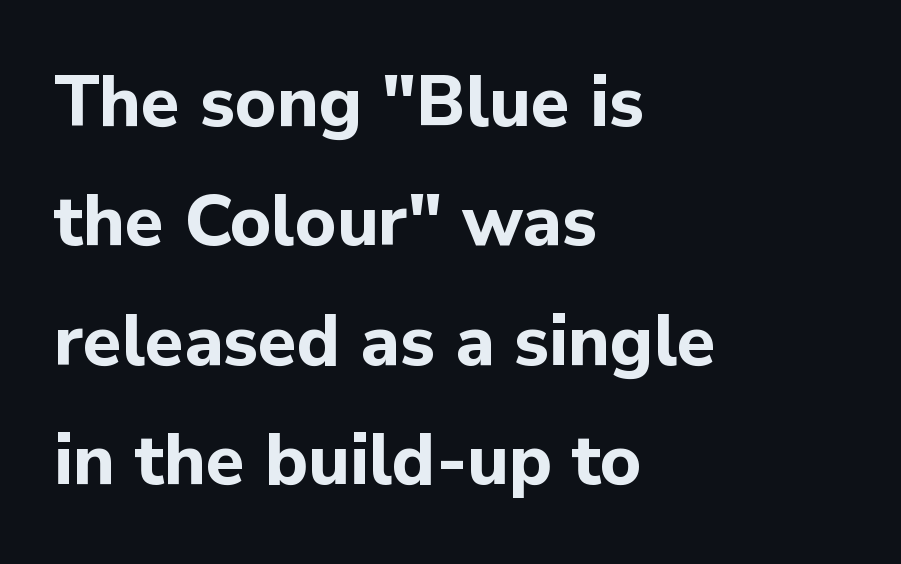
{"serif": "no", "italic": "no", "bold": "yes", "weight": "bold", "width": "normal", "stroke_contrast": "low", "x_height": "medium", "monospaced": "no", "underline": "no", "align": "left", "line_spacing": "normal", "line_spacing_ratio": 1.68, "letter_spacing": "normal", "letter_spacing_em": 0.0, "glyph_px": 71}
